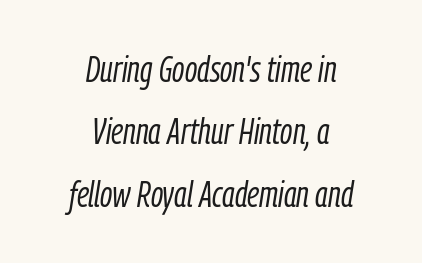
{"italic": "yes", "lean": "right", "slant_degrees": 9, "bold": "no", "weight": "light", "width": "condensed", "stroke_contrast": "low", "x_height": "medium", "monospaced": "no", "underline": "no", "align": "center", "line_spacing_ratio": 1.73, "letter_spacing": "normal", "letter_spacing_em": 0.0, "glyph_px": 36}
